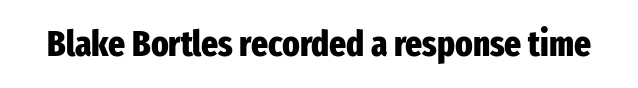
The image shows 36 px heavy, condensed sans-serif type, upright; set normal letter spacing, not underlined; low stroke contrast and a medium x-height.
